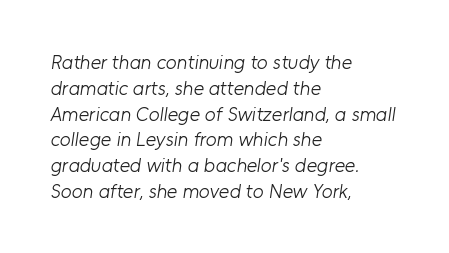
{"bold": "no", "underline": "no", "align": "left", "line_spacing": "normal", "line_spacing_ratio": 1.29, "letter_spacing": "normal", "letter_spacing_em": 0.0, "glyph_px": 20}
